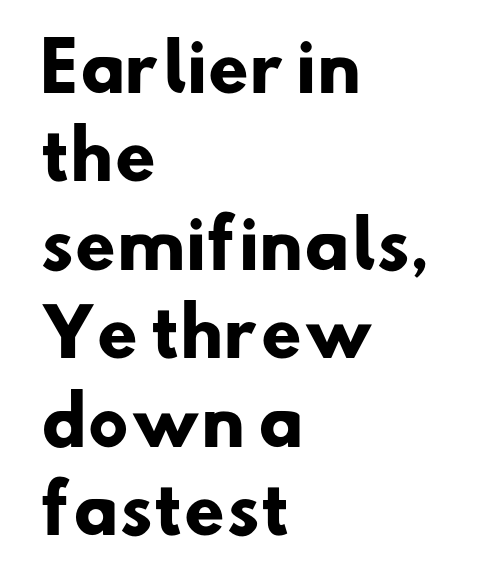
The image shows 65 px heavy sans-serif type; set left-aligned, normal line spacing (1.36x), normal letter spacing, not underlined; low stroke contrast and a small x-height.
